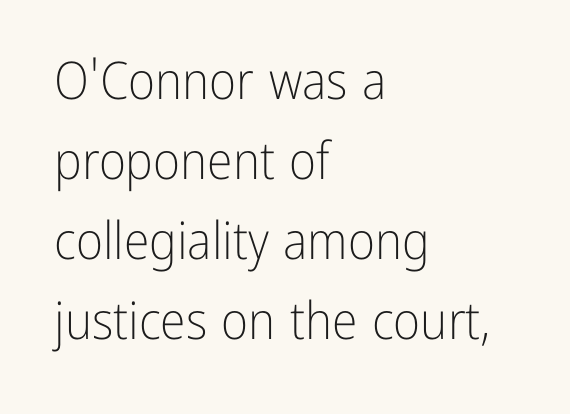
The image shows 52 px light, condensed sans-serif type, upright; set left-aligned, normal line spacing (1.54x), normal letter spacing, not underlined; low stroke contrast and a medium x-height.
